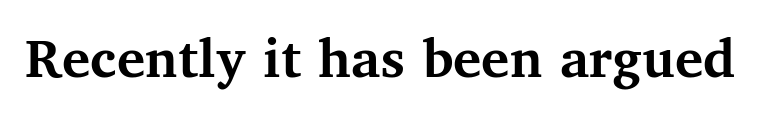
{"serif": "yes", "italic": "no", "bold": "yes", "weight": "semibold", "width": "normal", "stroke_contrast": "medium", "x_height": "medium", "monospaced": "no", "underline": "no", "letter_spacing": "normal", "letter_spacing_em": 0.0, "glyph_px": 59}
